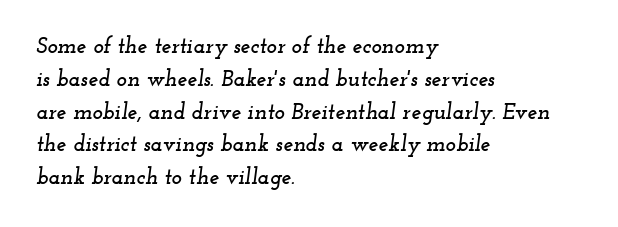
Q: Is the text italic (slanted)? A: Yes, it leans right by about 12 degrees.
Q: Is the text underlined? A: No.
Q: How is the paragraph aligned? A: Left-aligned.
Q: Is the spacing between letters normal or unusually wide? A: Normal.
Q: Is the spacing between lines tight, normal or loose? A: Normal.
